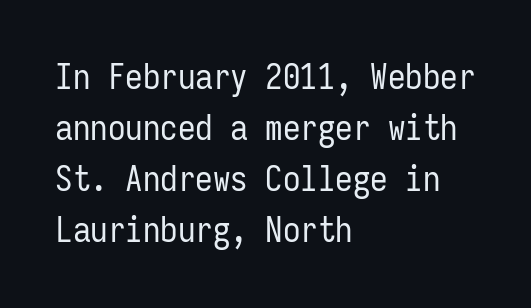
Where is the straight margin? On the left. Standard letterfit; no display-style spreading of the glyphs. Caption: face not bold, strokes unweighted. The lines sit at an ordinary, default distance from one another. This sample has the even, mechanical cadence of fixed-width lettering.
